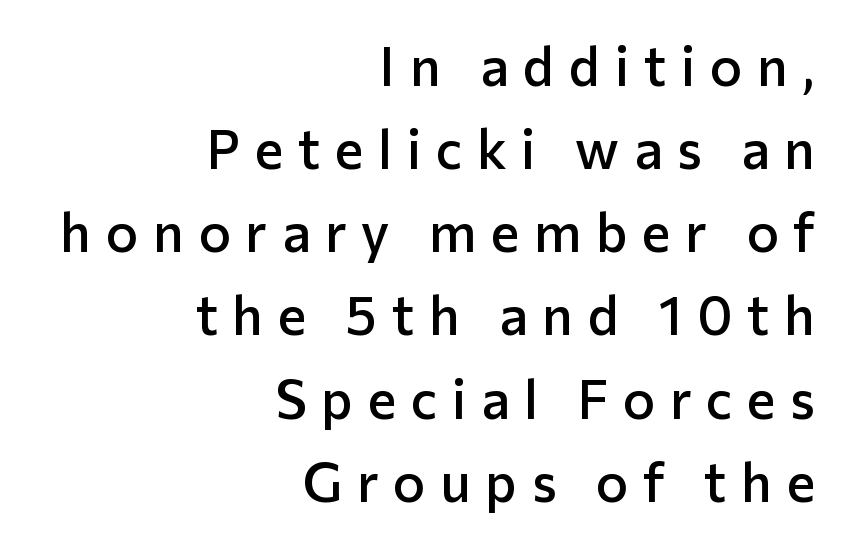
The image shows 54 px semibold sans-serif type, upright; set right-aligned, normal line spacing (1.54x), unusually wide letter spacing (+0.27 em), not underlined; low stroke contrast and a medium x-height.
